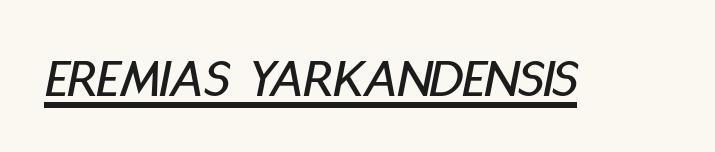
The line texture is even and compact thanks to regular tracking. This sample has the flowing, uneven cadence of proportional lettering. The lettering tilts uniformly, giving the passage an italic look. Does a line run under the words? Yes, clearly.
